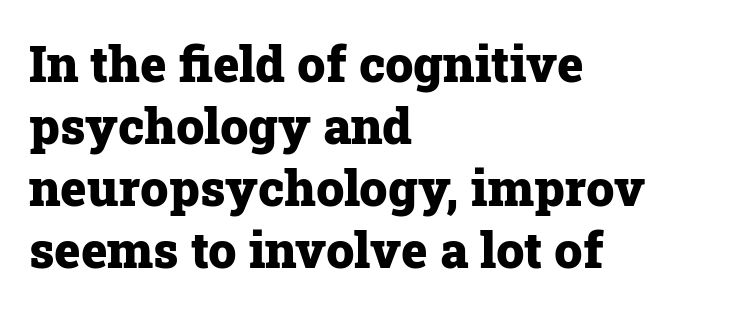
{"serif": "yes", "italic": "no", "bold": "yes", "weight": "heavy", "width": "normal", "stroke_contrast": "low", "x_height": "medium", "monospaced": "no", "underline": "no", "align": "left", "line_spacing_ratio": 1.24, "letter_spacing": "normal", "letter_spacing_em": 0.0, "glyph_px": 50}
